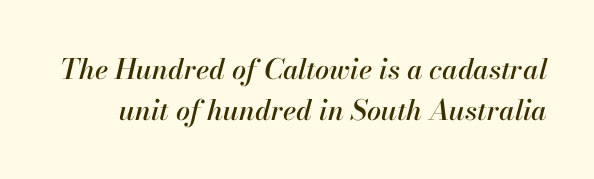
The image shows 28 px text type, italic (leaning right); set normal line spacing (1.46x), normal letter spacing, not underlined; high stroke contrast and a small x-height.
